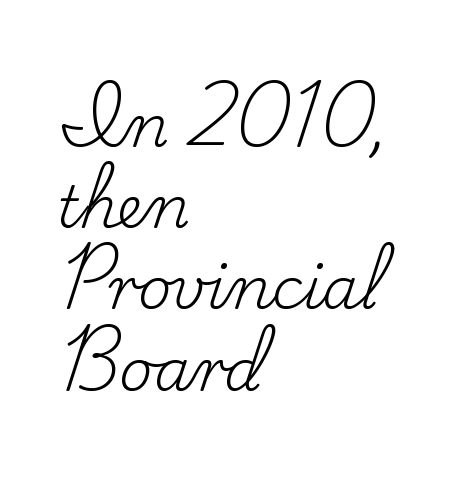
Each letter keeps its own natural width here, so spacing adapts to shape. Underlining? Definitely not there. These lines are set flush left with a ragged right edge. Spacing between characters is what you'd get straight out of the box.
